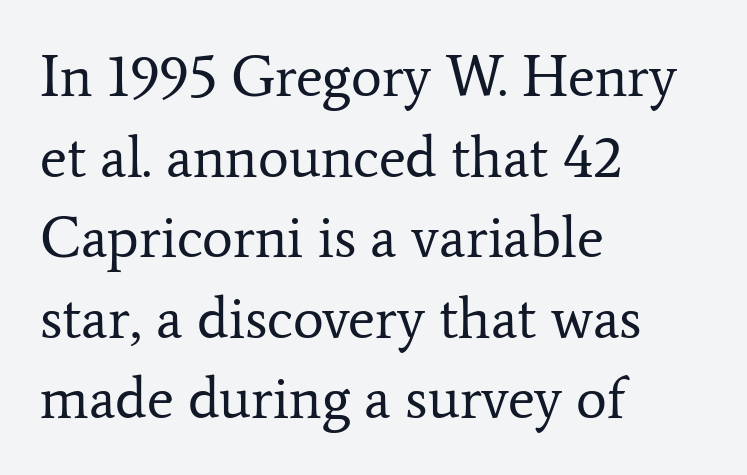
Stroke mass is kept to a normal reading level or below. Old-style or modern, the face here clearly has serifs. Line beginnings align vertically; line endings do not. Type without underlining. The vertical gap from one line to the next is medium. Looks like regular typesetting: each glyph gets only the width it needs.
